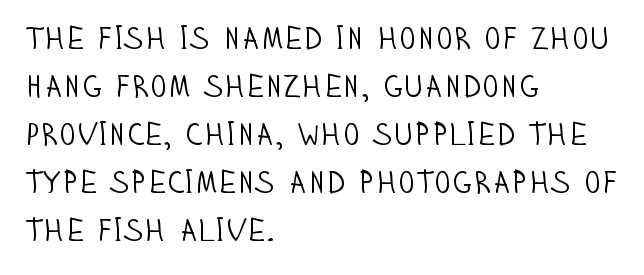
The image shows 31 px light, condensed sans-serif type, upright; set left-aligned, normal line spacing (1.55x), normal letter spacing, not underlined; low stroke contrast and a large x-height.
